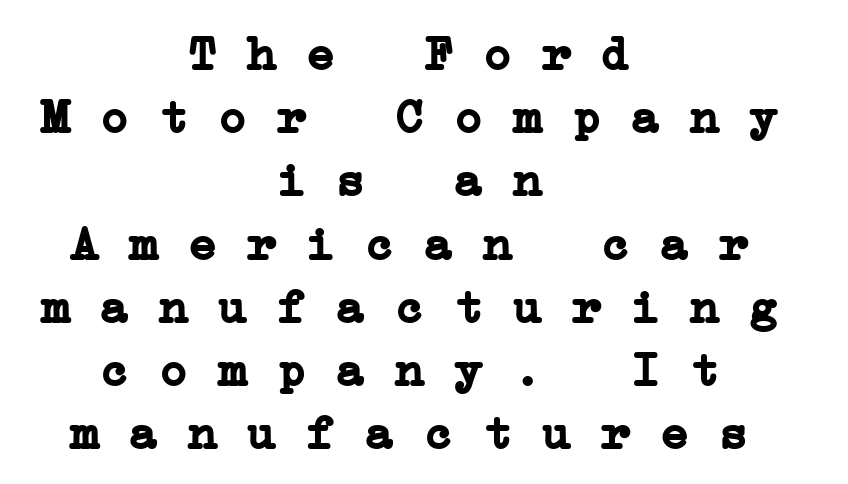
The image shows 49 px semibold, wide serif type, monospaced; set centered, normal line spacing (1.29x), normal letter spacing, not underlined; low stroke contrast and a medium x-height.
